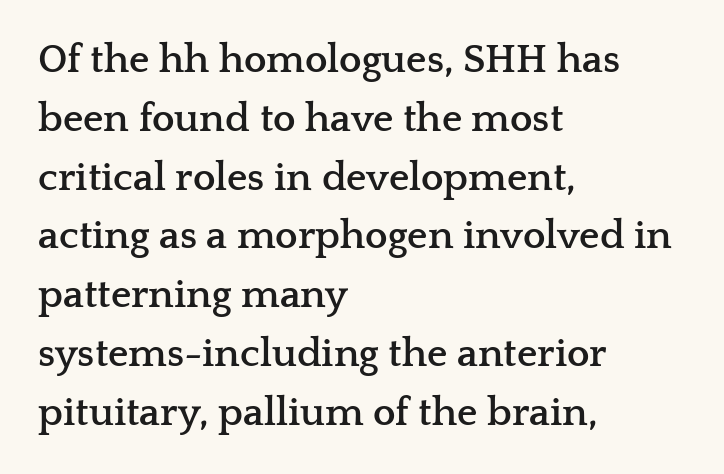
The image shows 40 px semibold, wide serif type, upright; set left-aligned, normal line spacing (1.47x), normal letter spacing, not underlined; low stroke contrast and a medium x-height.
